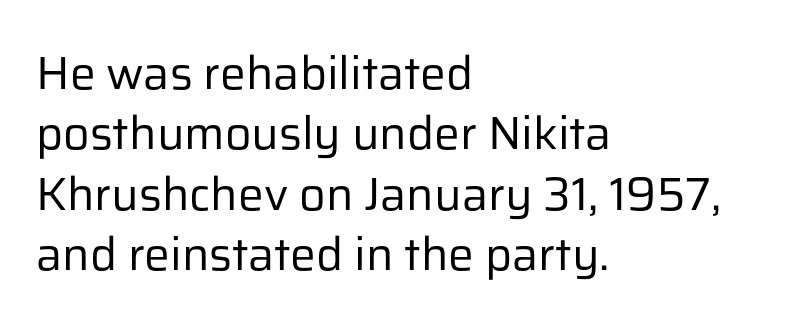
{"serif": "no", "italic": "no", "bold": "no", "weight": "regular", "width": "normal", "stroke_contrast": "low", "x_height": "medium", "monospaced": "no", "underline": "no", "align": "left", "line_spacing": "normal", "line_spacing_ratio": 1.31, "letter_spacing": "normal", "letter_spacing_em": 0.0, "glyph_px": 46}
